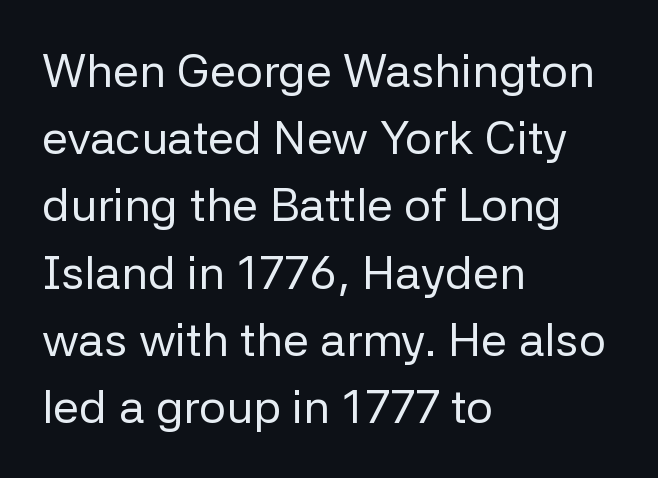
One glance says typical: line gaps are just what's usual. Decoration check: the copy has no underline. The lettering stays uniformly vertical, giving the passage a roman look. Does extra space separate the letters? No, they use regular spacing.
